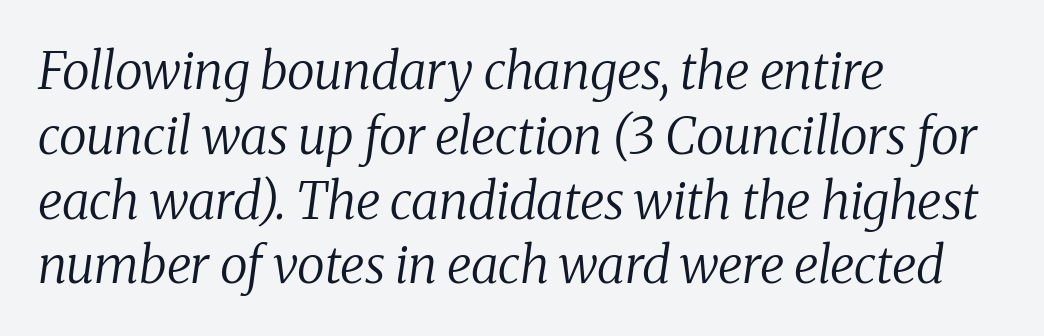
The image shows 51 px regular-weight serif type, italic (leaning right); set left-aligned, normal line spacing (1.27x), normal letter spacing, not underlined; medium stroke contrast and a medium x-height.
